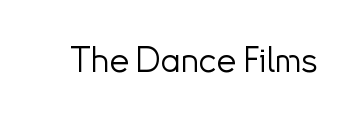
The foot of each line stays bare and open. Characters follow at the spacing the type designer built in. It's the straight-up-and-down kind of type. Serifs: no, the terminals of the letterforms are clean. Note the varied advance widths — an 'i' is clearly narrower than an 'm'. Weight: not bold — regular or lighter.
